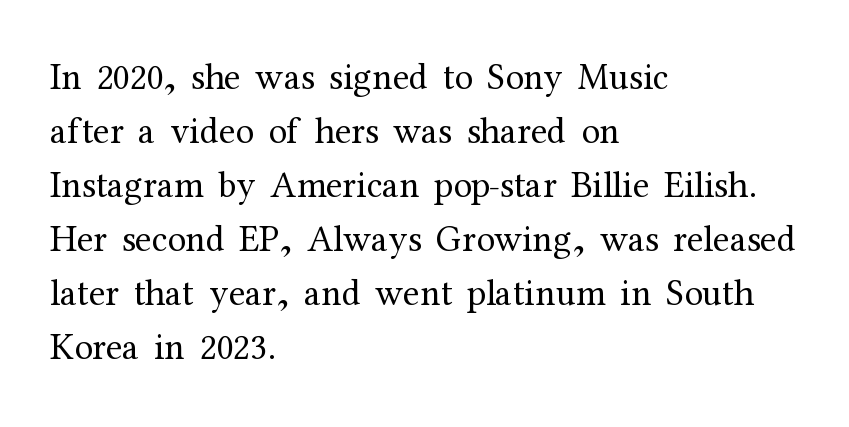
Is this a sans? No — the strokes have serifs. Caption: multi-line text, flush left, ragged right. Is this a fixed-width face? No — the glyphs have proportional, varying widths. Clear beneath every line of the passage. The tracking reads as untouched default to a designer's eye.
